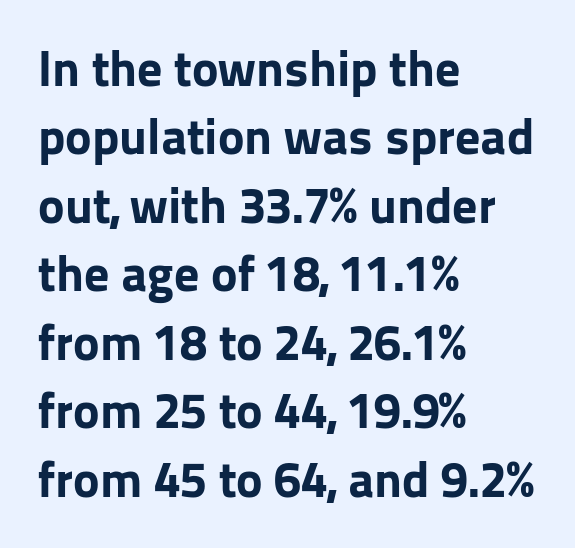
Q: Is the text bold? A: Yes.
Q: Is the text italic (slanted)? A: No, it is upright.
Q: Is the typeface a serif or a sans-serif typeface? A: Sans-serif.
Q: Is the text underlined? A: No.
Q: How is the paragraph aligned? A: Left-aligned.
Q: Is the spacing between letters normal or unusually wide? A: Normal.
Q: Is the spacing between lines tight, normal or loose? A: Normal.
Q: Width (condensed, normal, or wide)? A: Normal.
Q: Stroke contrast? A: Low.
Q: x-height? A: Medium.
Q: Monospaced? A: No.
